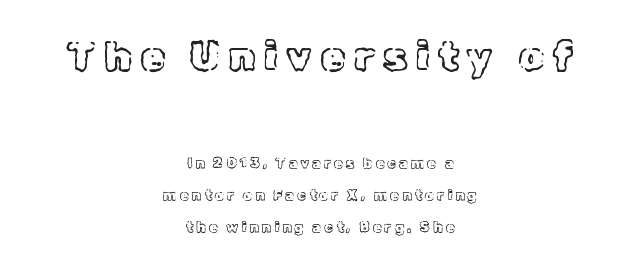
Regarding leading, the lines here are spaced well apart. Glyph-to-glyph distance is far greater than everyday printed text. Is this a fixed-width face? No — the glyphs have proportional, varying widths. Scale decreases going downward across the two blocks. Check under the words: just untouched page.
